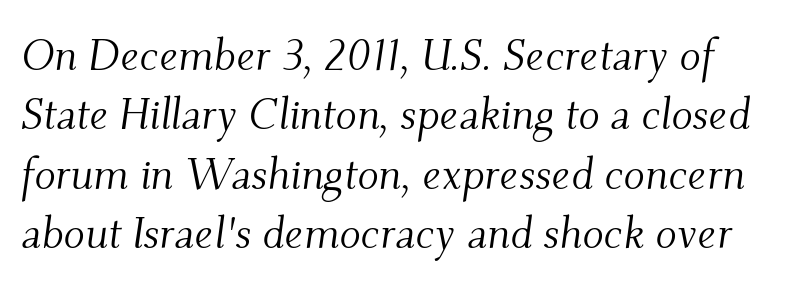
{"serif": "yes", "italic": "yes", "lean": "right", "slant_degrees": 9, "bold": "no", "weight": "light", "width": "normal", "stroke_contrast": "medium", "x_height": "small", "monospaced": "no", "underline": "no", "line_spacing": "normal", "line_spacing_ratio": 1.35, "letter_spacing": "normal", "letter_spacing_em": 0.0, "glyph_px": 44}
